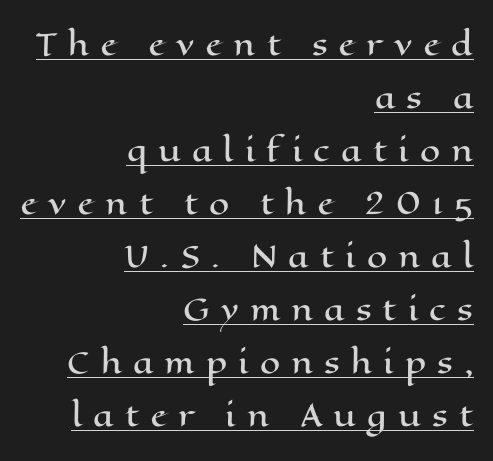
Q: Is the text italic (slanted)? A: No, it is upright.
Q: Is the text underlined? A: Yes.
Q: How is the paragraph aligned? A: Right-aligned.
Q: Is the spacing between letters normal or unusually wide? A: Unusually wide.
Q: Width (condensed, normal, or wide)? A: Wide.
Q: Stroke contrast? A: High.
Q: x-height? A: Medium.
Q: Monospaced? A: No.
